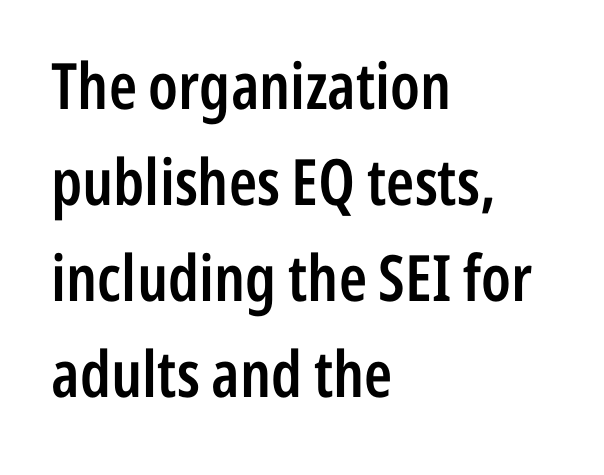
Words float on clear page, feet unadorned. Line starts are locked; line ends wander. Short note: letters normally spaced. Posture: vertical. The sample has been set in demibold, a notch under bold. Notice how descenders clear the ascenders below comfortably — that's standard leading.
